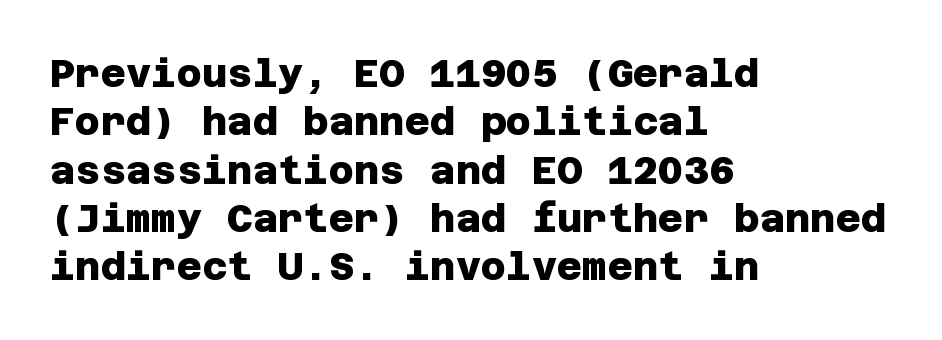
{"serif": "no", "bold": "yes", "weight": "heavy", "width": "normal", "stroke_contrast": "low", "x_height": "large", "underline": "no", "align": "left", "line_spacing_ratio": 1.24, "letter_spacing": "normal", "letter_spacing_em": 0.0, "glyph_px": 39}
